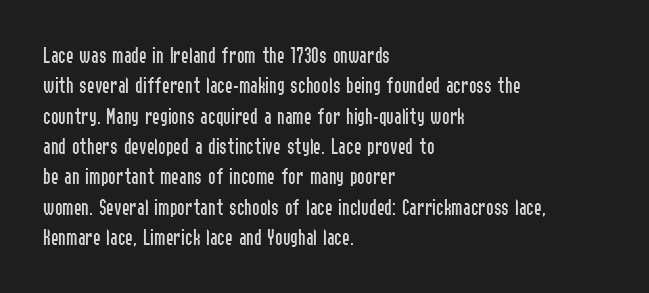
Q: Is the text bold? A: No.
Q: Is the text italic (slanted)? A: No, it is upright.
Q: Is the text underlined? A: No.
Q: How is the paragraph aligned? A: Left-aligned.
Q: Is the spacing between letters normal or unusually wide? A: Normal.
Q: Is the spacing between lines tight, normal or loose? A: Normal.
